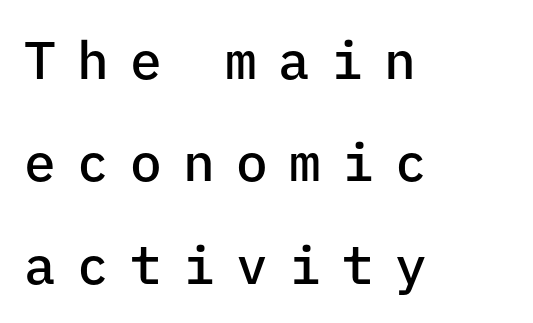
Q: Is the text bold? A: Semi-bold.
Q: Is the text italic (slanted)? A: No, it is upright.
Q: Is the typeface a serif or a sans-serif typeface? A: Sans-serif.
Q: Is the text underlined? A: No.
Q: How is the paragraph aligned? A: Left-aligned.
Q: Is the spacing between letters normal or unusually wide? A: Unusually wide.
Q: Is the spacing between lines tight, normal or loose? A: Loose.
Q: Width (condensed, normal, or wide)? A: Normal.
Q: Stroke contrast? A: Low.
Q: x-height? A: Medium.
Q: Monospaced? A: Yes.
